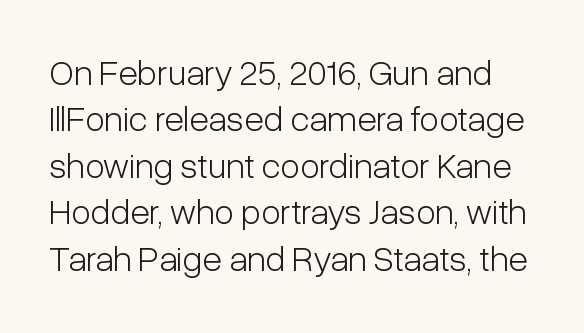
Letter spacing: default. Grotesque or geometric, the face here clearly has no serifs. Is this a fixed-width face? No — the glyphs have proportional, varying widths. If you drew a line through each stem, it would be perfectly vertical. This block has exactly the height ordinary leading produces. Think standard paragraph weight, or any step lighter than that.
